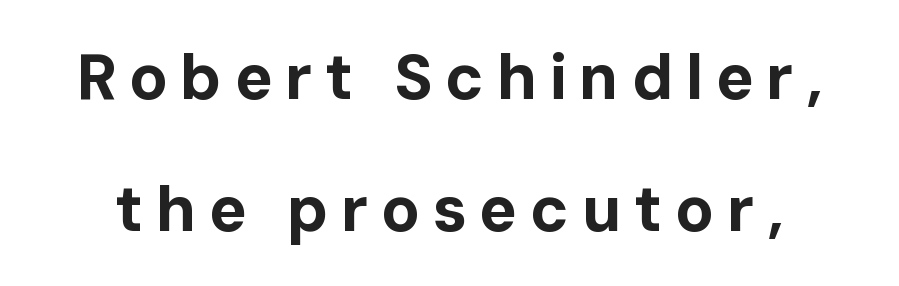
Q: Is the text bold? A: Yes.
Q: Is the text italic (slanted)? A: No, it is upright.
Q: Is the typeface a serif or a sans-serif typeface? A: Sans-serif.
Q: Is the text underlined? A: No.
Q: Is the spacing between lines tight, normal or loose? A: Loose.
Q: Width (condensed, normal, or wide)? A: Normal.
Q: Stroke contrast? A: Low.
Q: x-height? A: Medium.
Q: Monospaced? A: No.
